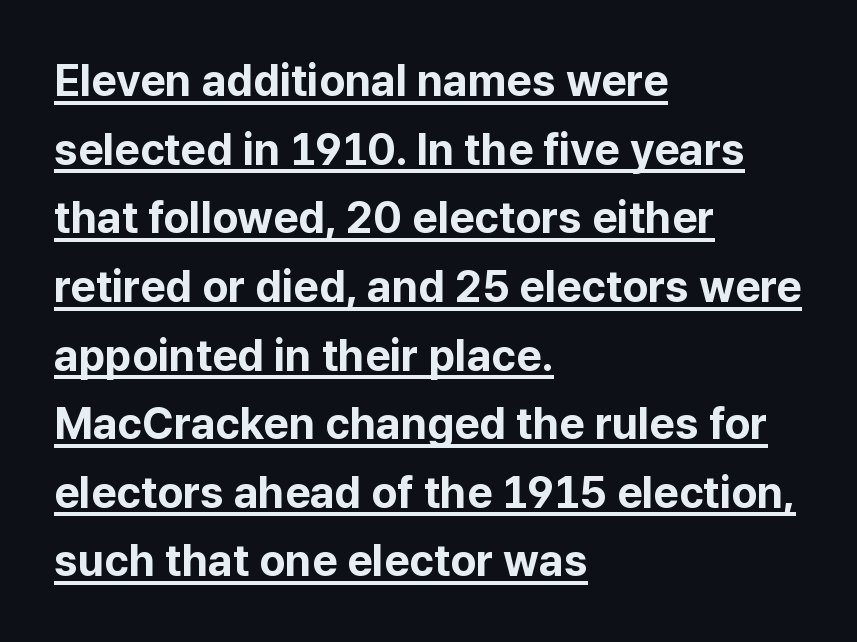
{"serif": "no", "italic": "no", "bold": "yes", "weight": "bold", "width": "normal", "stroke_contrast": "low", "x_height": "medium", "monospaced": "no", "underline": "yes", "align": "left", "line_spacing": "normal", "line_spacing_ratio": 1.56, "letter_spacing": "normal", "letter_spacing_em": 0.0, "glyph_px": 44}
